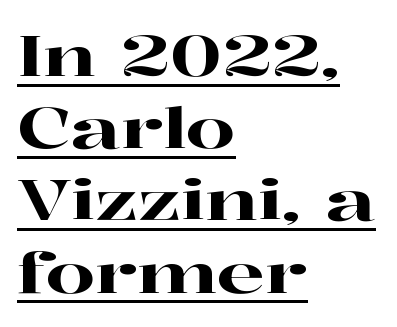
{"serif": "yes", "italic": "no", "width": "wide", "stroke_contrast": "high", "x_height": "medium", "monospaced": "no", "underline": "yes", "align": "left", "line_spacing": "normal", "line_spacing_ratio": 1.29, "letter_spacing": "normal", "letter_spacing_em": 0.0, "glyph_px": 56}
